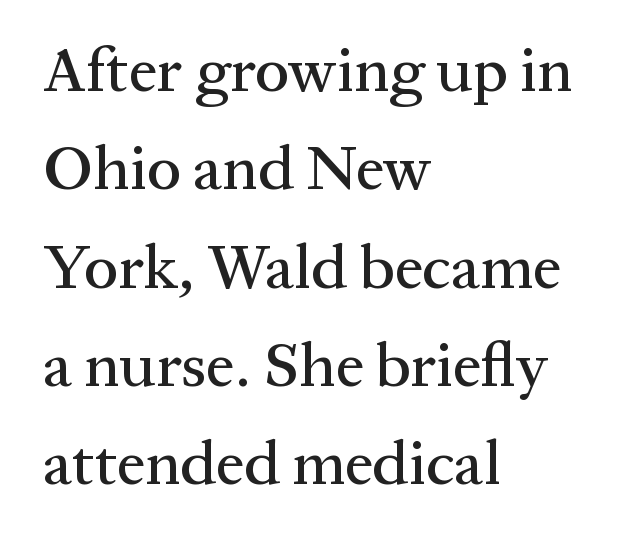
{"serif": "yes", "italic": "no", "width": "normal", "stroke_contrast": "medium", "x_height": "medium", "monospaced": "no", "underline": "no", "align": "left", "line_spacing": "normal", "line_spacing_ratio": 1.56, "letter_spacing": "normal", "letter_spacing_em": 0.0, "glyph_px": 63}
